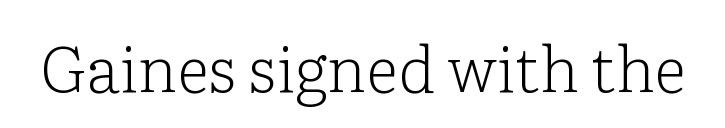
Q: Is the text bold? A: No.
Q: Is the text italic (slanted)? A: No, it is upright.
Q: Is the typeface a serif or a sans-serif typeface? A: Serif.
Q: Is the text underlined? A: No.
Q: Is the spacing between letters normal or unusually wide? A: Normal.
Q: Width (condensed, normal, or wide)? A: Normal.
Q: Stroke contrast? A: Low.
Q: x-height? A: Medium.
Q: Monospaced? A: No.
